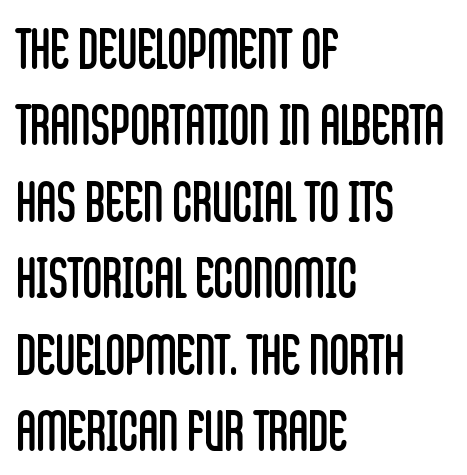
Q: Is the text bold? A: No.
Q: Is the text italic (slanted)? A: No, it is upright.
Q: Is the typeface a serif or a sans-serif typeface? A: Sans-serif.
Q: Is the text underlined? A: No.
Q: How is the paragraph aligned? A: Left-aligned.
Q: Is the spacing between letters normal or unusually wide? A: Normal.
Q: Is the spacing between lines tight, normal or loose? A: Normal.
Q: Width (condensed, normal, or wide)? A: Condensed.
Q: Stroke contrast? A: Low.
Q: x-height? A: Large.
Q: Monospaced? A: No.
